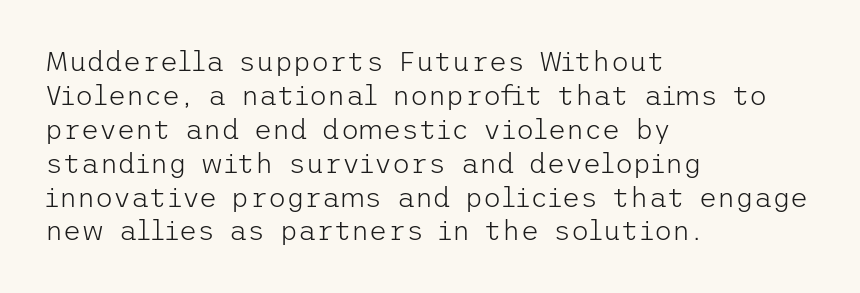
Beneath every word, the page is bare. Counters stay open thanks to moderate or lighter strokes. The font's upright variant was chosen for this text. Stroke terminals: plain, sans-serif. Glyph-to-glyph distance matches everyday printed text. Line starts are locked; line ends wander.
